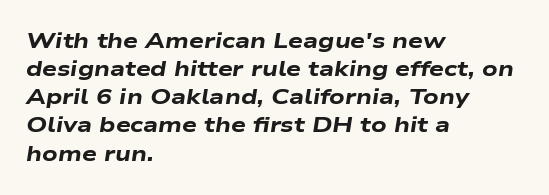
The image shows 21 px bold type, italic (leaning right); set left-aligned, normal line spacing (1.34x), normal letter spacing, not underlined.
